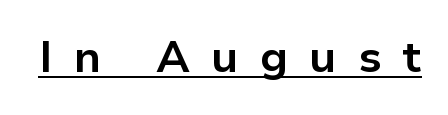
Q: Is the text bold? A: Yes.
Q: Is the text italic (slanted)? A: No, it is upright.
Q: Is the typeface a serif or a sans-serif typeface? A: Sans-serif.
Q: Is the text underlined? A: Yes.
Q: Is the spacing between letters normal or unusually wide? A: Unusually wide.
Q: Width (condensed, normal, or wide)? A: Normal.
Q: Stroke contrast? A: Low.
Q: x-height? A: Medium.
Q: Monospaced? A: No.
